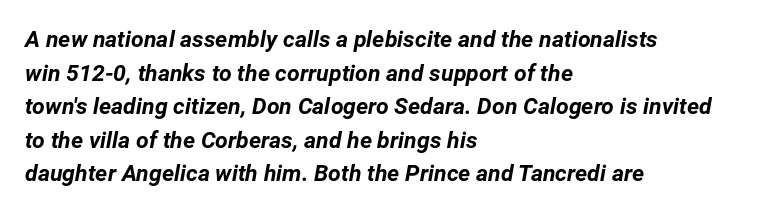
Q: Is the text bold? A: Yes.
Q: Is the text italic (slanted)? A: Yes, it leans right by about 12 degrees.
Q: Is the text underlined? A: No.
Q: How is the paragraph aligned? A: Left-aligned.
Q: Is the spacing between letters normal or unusually wide? A: Normal.
Q: Is the spacing between lines tight, normal or loose? A: Normal.
